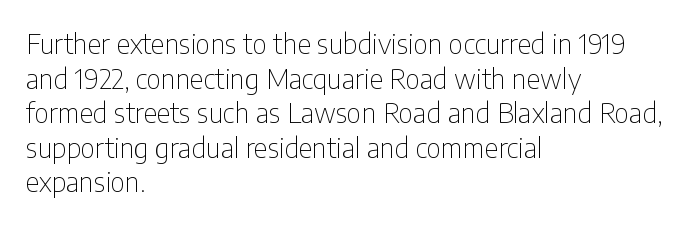
The block of text has a typical density, with ordinary space between rows. Which margin do the lines hug? The left one — the right edge is uneven. The space directly below the letters is spotless. This is the regular roman posture of the typeface. Does extra space separate the letters? No, they use regular spacing.
